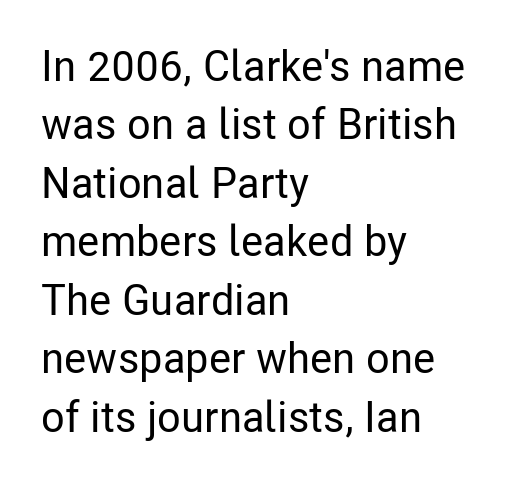
The image shows 43 px condensed sans-serif type, upright; set left-aligned, normal line spacing (1.36x), normal letter spacing, not underlined; low stroke contrast and a medium x-height.
